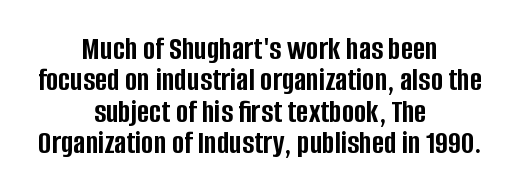
The image shows 33 px semibold, condensed sans-serif type, upright; set centered, tight line spacing (0.95x), normal letter spacing, not underlined; low stroke contrast and a large x-height.
